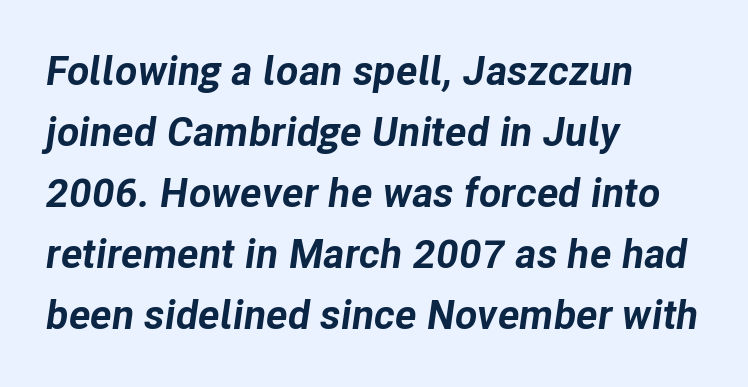
The specimen reads as italic at a glance. Underline: absent. Bold? Absolutely — the strokes are thick and heavy. Left-aligned paragraph, ragged on the right. Note the varied advance widths — an 'i' is clearly narrower than an 'm'. Letter spacing: default.
